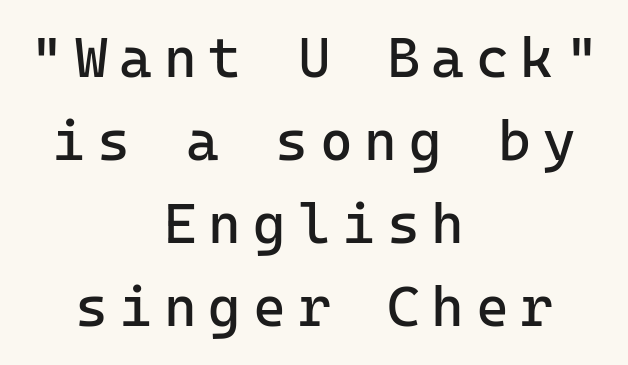
{"serif": "no", "italic": "no", "bold": "no", "weight": "regular", "width": "normal", "stroke_contrast": "low", "x_height": "medium", "monospaced": "yes", "underline": "no", "align": "center", "line_spacing": "normal", "line_spacing_ratio": 1.48, "letter_spacing": "wide", "letter_spacing_em": 0.21, "glyph_px": 56}
